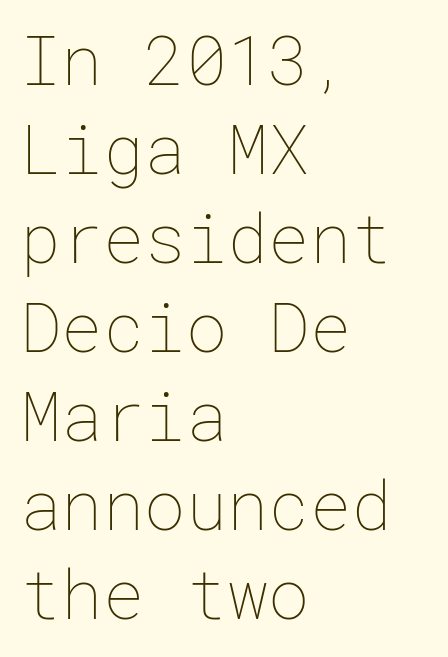
The image shows 69 px thin type, upright; set left-aligned, normal line spacing (1.29x), normal letter spacing, not underlined; low stroke contrast and a medium x-height.
